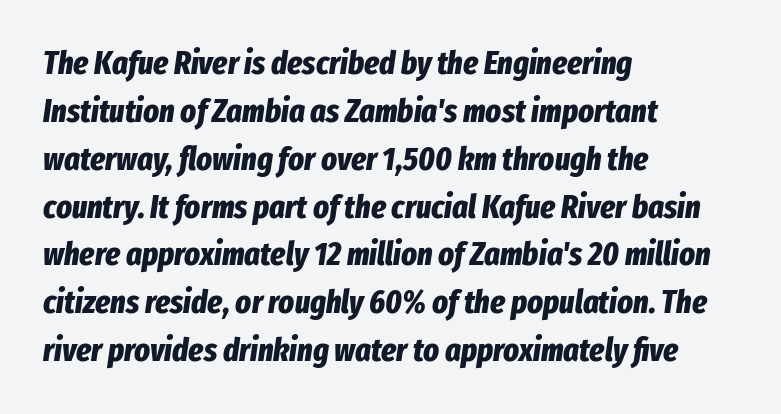
Q: Is the text bold? A: Yes.
Q: Is the text italic (slanted)? A: Yes, it leans right by about 8 degrees.
Q: Is the text underlined? A: No.
Q: How is the paragraph aligned? A: Left-aligned.
Q: Is the spacing between letters normal or unusually wide? A: Normal.
Q: Is the spacing between lines tight, normal or loose? A: Normal.
Q: Width (condensed, normal, or wide)? A: Condensed.
Q: Stroke contrast? A: Low.
Q: x-height? A: Medium.
Q: Monospaced? A: No.
